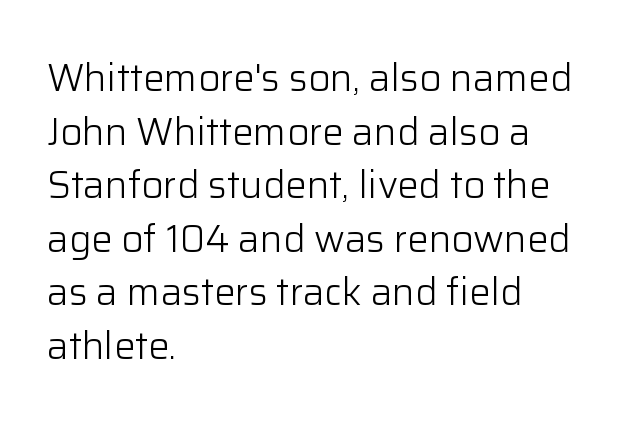
The image shows 38 px light sans-serif type, upright; set left-aligned, normal line spacing (1.41x), normal letter spacing, not underlined; low stroke contrast and a medium x-height.
